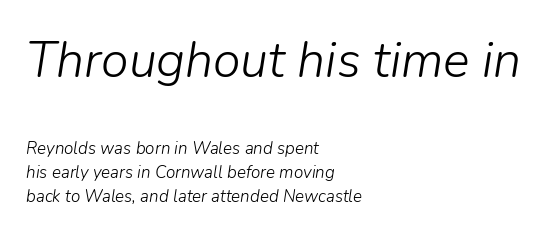
Nothing heavy about these letters — not bold at all. Honestly, the letter spacing is just normal — you wouldn't notice it. These lines are set flush left with a ragged right edge. This sample keeps an unexceptional amount of space between lines. You can tell it's italic because the verticals aren't actually vertical. Scale decreases going downward across the two blocks.
